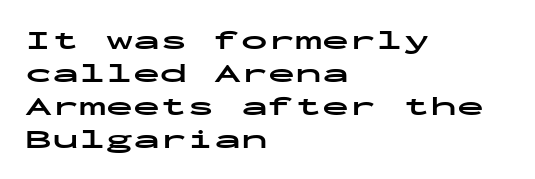
Words float on clear page, feet unadorned. Does the lettering tilt? It doesn't — this is upright. Visually the block forms a straight wall on the left and a jagged coastline on the right. These words are printed bold, with thick strokes throughout. Characters follow at the spacing the type designer built in.
